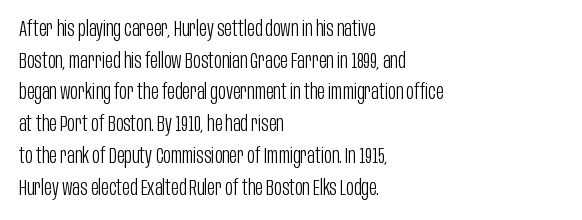
The image shows 21 px text type, upright; set left-aligned, normal line spacing (1.51x), normal letter spacing, not underlined.
